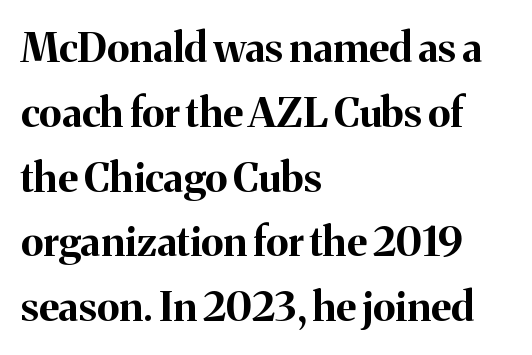
Each new line begins a customary step beneath the previous one. Letter spacing: default. Is the type bold? Yes — the strokes are clearly thick and heavy. Tall strokes in this sample are plumb rather than angled. Character widths vary here, with narrow letters taking less room than wide ones.
